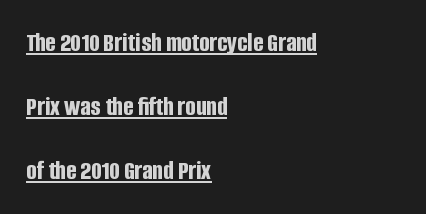
{"italic": "no", "bold": "yes", "underline": "yes", "align": "left", "line_spacing": "loose", "line_spacing_ratio": 2.37, "letter_spacing": "normal", "letter_spacing_em": 0.0, "glyph_px": 27}
